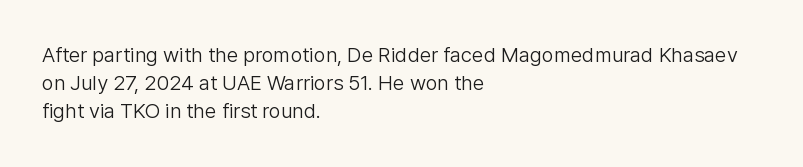
Visually the block forms a straight wall on the left and a jagged coastline on the right. Style check: upright. Bold? No — there's no thickening of the strokes. Notice how descenders clear the ascenders below comfortably — that's standard leading. Each word holds together tightly as a unit, with standard inter-letter gaps.
